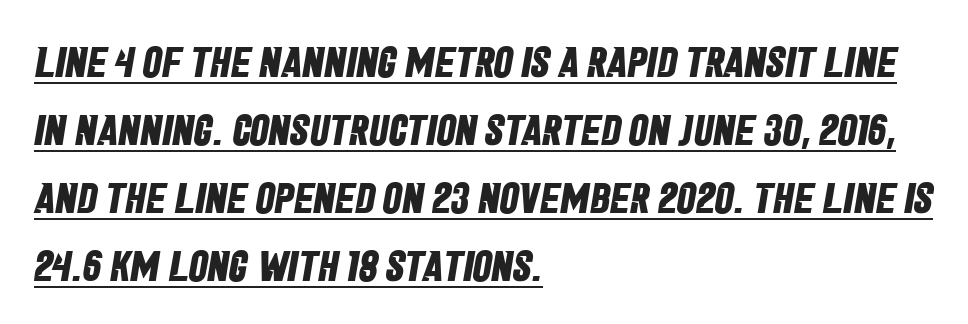
The image shows 43 px bold, condensed sans-serif type; set left-aligned, normal line spacing (1.58x), normal letter spacing, underlined; low stroke contrast and a large x-height.
